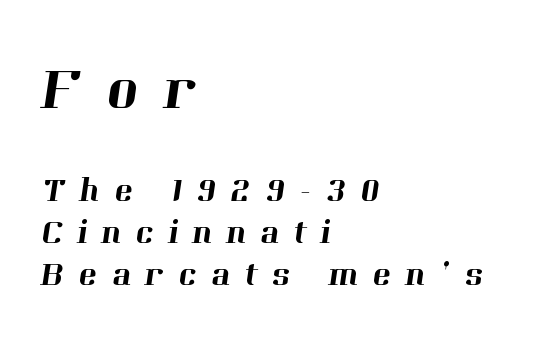
{"serif": "yes", "width": "normal", "stroke_contrast": "high", "x_height": "medium", "monospaced": "no", "underline": "no", "align": "left", "line_spacing_ratio": 1.2, "letter_spacing": "wide", "letter_spacing_em": 0.41, "larger_block": "first", "size_ratio": 1.74, "glyph_px": 61}
